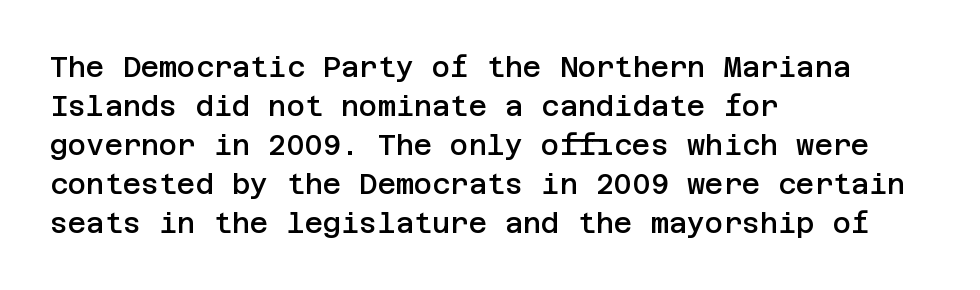
{"serif": "no", "italic": "no", "bold": "semi", "weight": "semibold", "width": "normal", "stroke_contrast": "low", "x_height": "large", "underline": "no", "align": "left", "line_spacing": "normal", "line_spacing_ratio": 1.39, "letter_spacing": "normal", "letter_spacing_em": 0.0, "glyph_px": 28}
